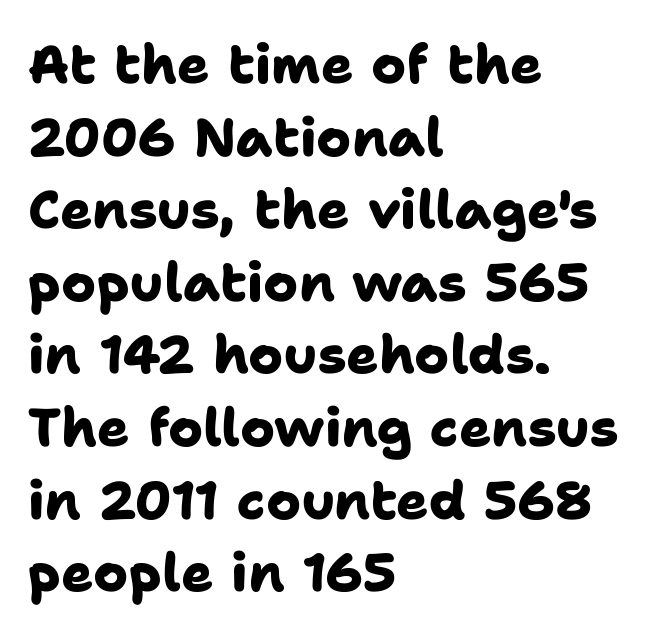
{"serif": "no", "bold": "yes", "weight": "heavy", "width": "normal", "stroke_contrast": "low", "x_height": "medium", "monospaced": "no", "underline": "no", "align": "left", "line_spacing": "normal", "line_spacing_ratio": 1.37, "letter_spacing": "normal", "letter_spacing_em": 0.0, "glyph_px": 53}
